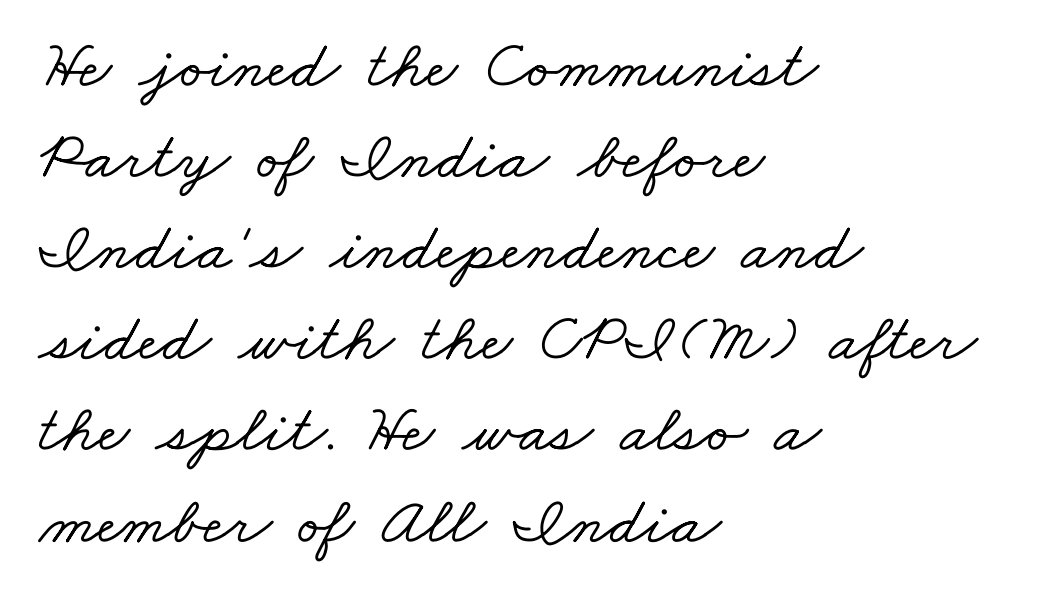
The image shows 68 px wide serif type; set left-aligned, normal line spacing (1.34x), normal letter spacing, not underlined; low stroke contrast and a small x-height.
